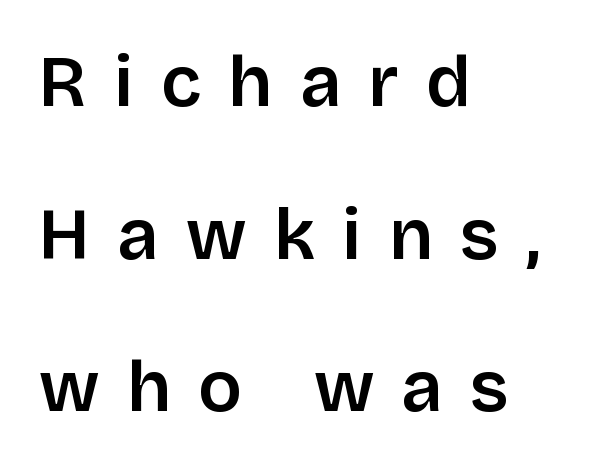
{"serif": "no", "italic": "no", "width": "normal", "stroke_contrast": "low", "x_height": "large", "monospaced": "no", "underline": "no", "align": "left", "line_spacing": "loose", "line_spacing_ratio": 2.12, "letter_spacing": "wide", "letter_spacing_em": 0.38, "glyph_px": 72}
